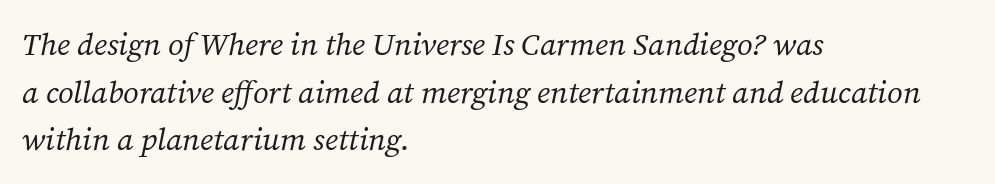
{"serif": "yes", "italic": "yes", "lean": "right", "slant_degrees": 12, "bold": "no", "weight": "regular", "width": "normal", "stroke_contrast": "medium", "x_height": "medium", "monospaced": "no", "underline": "no", "align": "left", "line_spacing": "normal", "line_spacing_ratio": 1.54, "letter_spacing": "normal", "letter_spacing_em": 0.0, "glyph_px": 31}
